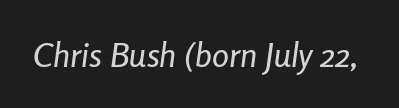
The image shows 34 px condensed type, italic (leaning right); set normal letter spacing, not underlined; low stroke contrast and a medium x-height.
